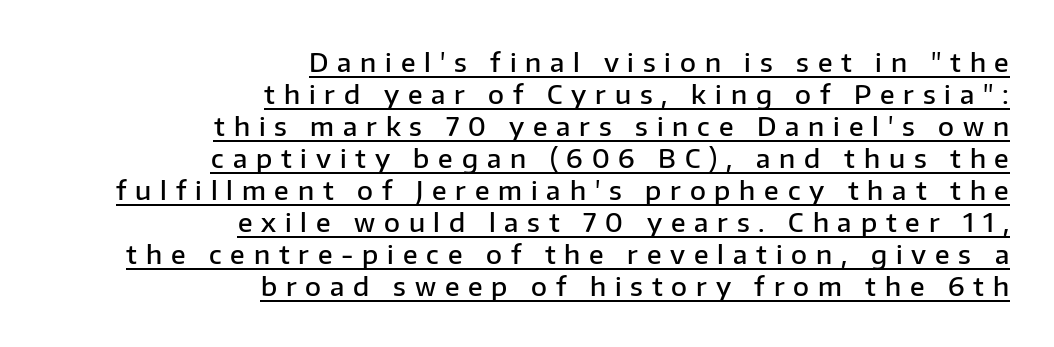
Casual observation: everything's shoved over to the right. Does a line run under the words? Yes, clearly. This rendering widens character spacing well past its baseline value. It's the straight-up-and-down kind of type.
